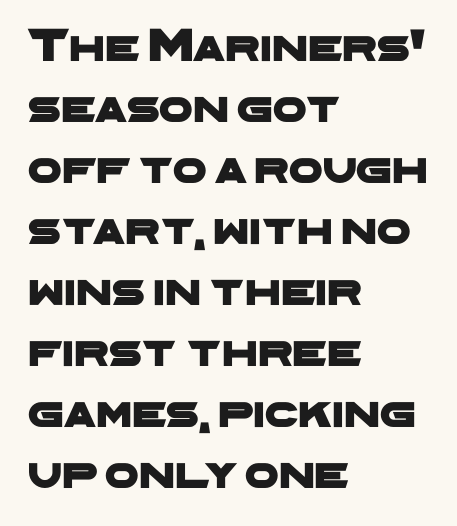
The image shows 48 px wide sans-serif type; set left-aligned, normal line spacing (1.27x), normal letter spacing, not underlined; low stroke contrast and a medium x-height.
